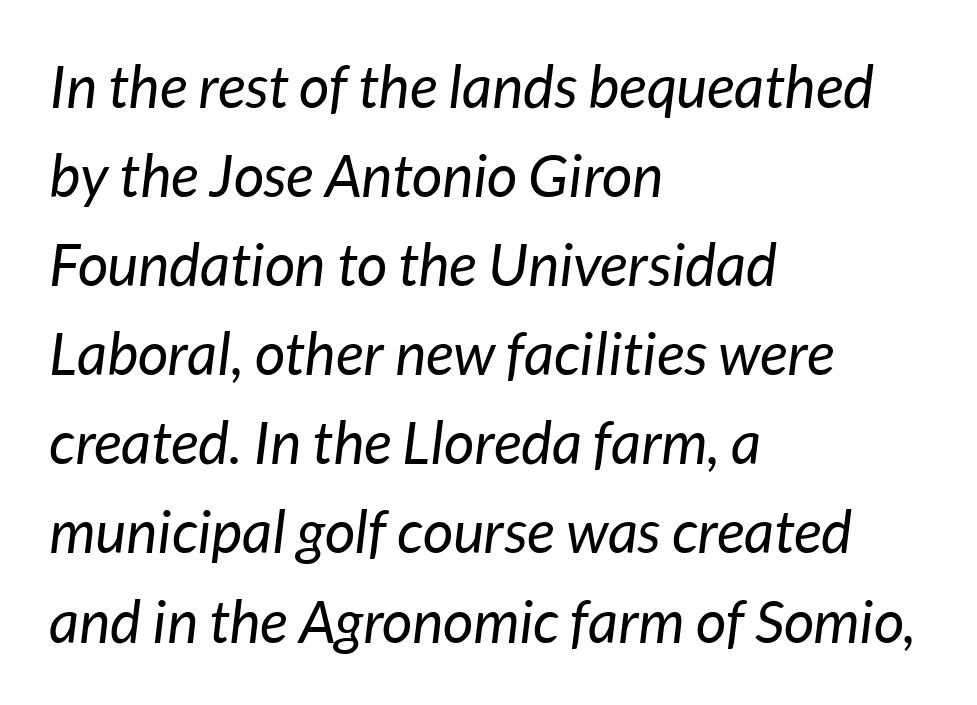
The image shows 59 px regular-weight type, italic (leaning right); set left-aligned, normal line spacing (1.51x), normal letter spacing, not underlined; low stroke contrast and a medium x-height.
